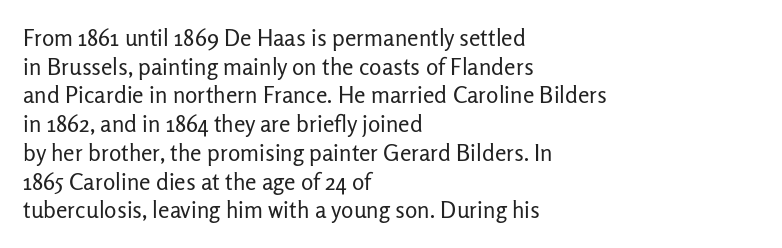
{"italic": "no", "bold": "no", "underline": "no", "align": "left", "line_spacing": "normal", "line_spacing_ratio": 1.25, "letter_spacing": "normal", "letter_spacing_em": 0.0, "glyph_px": 23}
